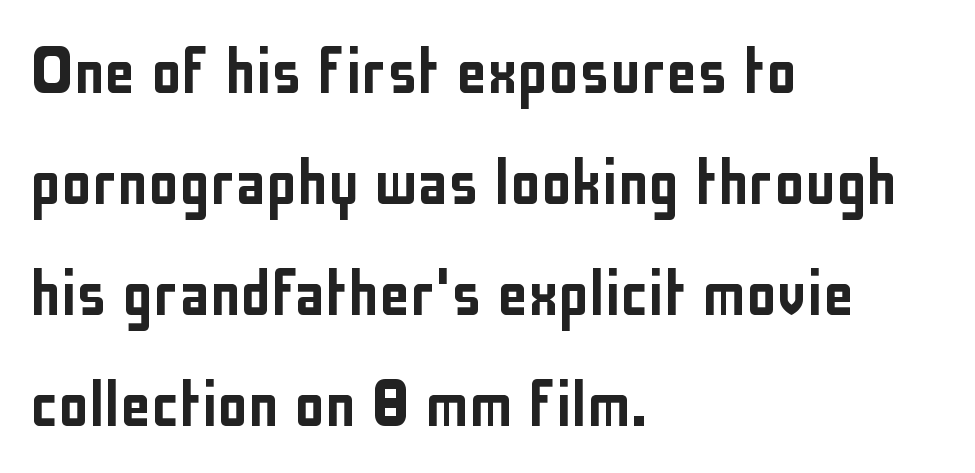
{"serif": "no", "italic": "no", "width": "condensed", "stroke_contrast": "low", "x_height": "medium", "monospaced": "no", "underline": "no", "align": "left", "line_spacing": "normal", "line_spacing_ratio": 1.44, "letter_spacing": "normal", "letter_spacing_em": 0.0, "glyph_px": 77}
